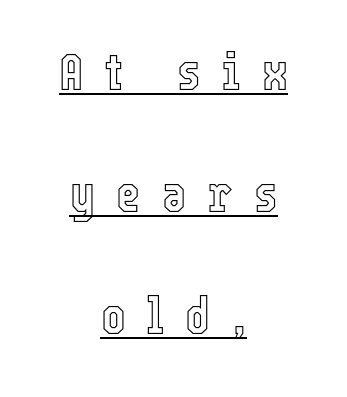
Q: Is the text italic (slanted)? A: No, it is upright.
Q: Is the text underlined? A: Yes.
Q: How is the paragraph aligned? A: Centered.
Q: Is the spacing between letters normal or unusually wide? A: Unusually wide.
Q: Is the spacing between lines tight, normal or loose? A: Loose.
Q: Width (condensed, normal, or wide)? A: Condensed.
Q: x-height? A: Medium.
Q: Monospaced? A: No.
